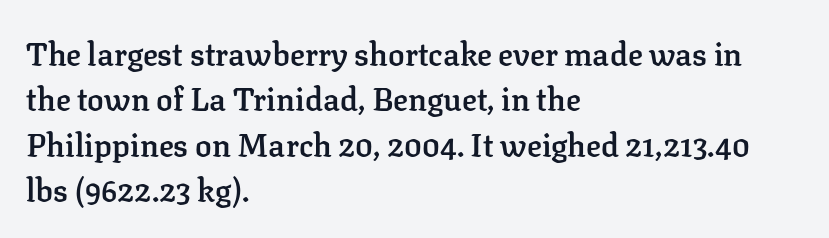
Proportional: the letters do not fall into vertical columns. Only glyphs here, with clear space below each row. Quick note: not italic, upright. Honestly, the letter spacing is just normal — you wouldn't notice it. Weight check: semibold — heavier than regular, not quite bold. Compared with a centered layout, this one pins lines to the left instead.
